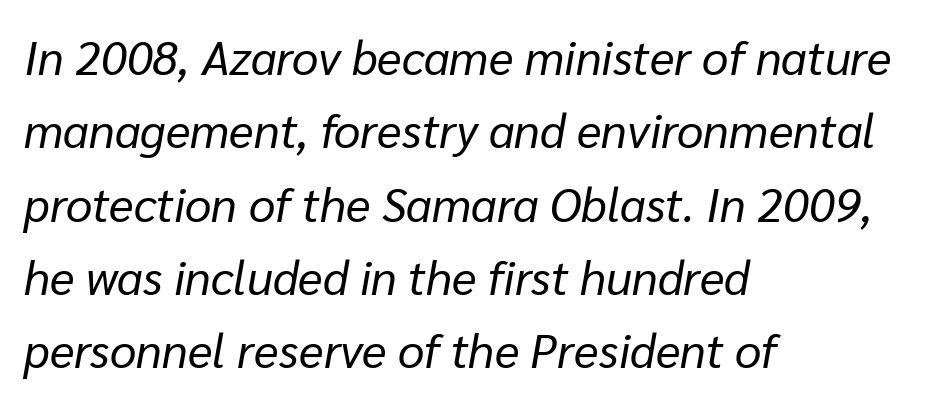
The image shows 47 px regular-weight type, italic (leaning right); set left-aligned, normal line spacing (1.56x), normal letter spacing, not underlined; low stroke contrast and a medium x-height.
